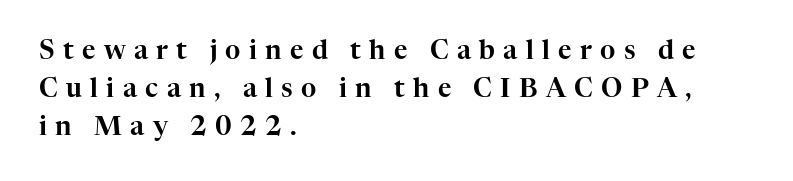
The image shows 26 px text type, upright; set left-aligned, normal line spacing (1.46x), unusually wide letter spacing (+0.32 em), not underlined.
